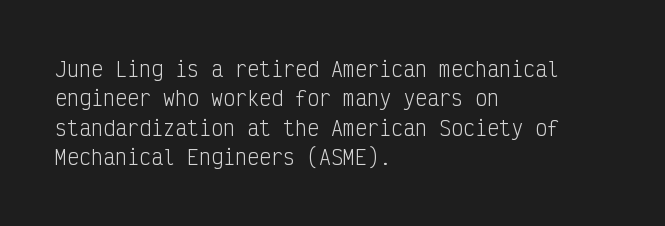
Look at the tracking — it's just the regular setting, nothing added. This sample keeps an unexceptional amount of space between lines. A typesetter would mark this as roman, not italic. Each row of text sits above clean, open space. Ink coverage per letter is moderate at most. This rendering uses left alignment, leaving the right contour irregular.
